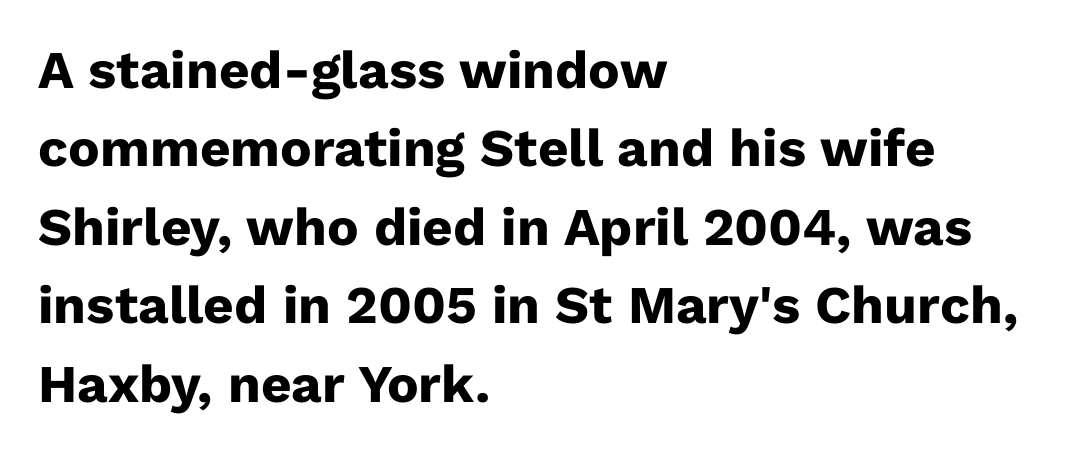
The image shows 53 px heavy sans-serif type, upright; set left-aligned, normal line spacing (1.48x), normal letter spacing, not underlined; low stroke contrast and a medium x-height.
